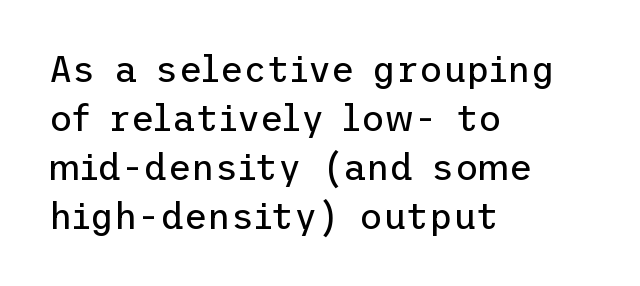
The image shows 36 px regular-weight sans-serif type, upright; set left-aligned, normal line spacing (1.36x), normal letter spacing, not underlined; low stroke contrast and a medium x-height.
